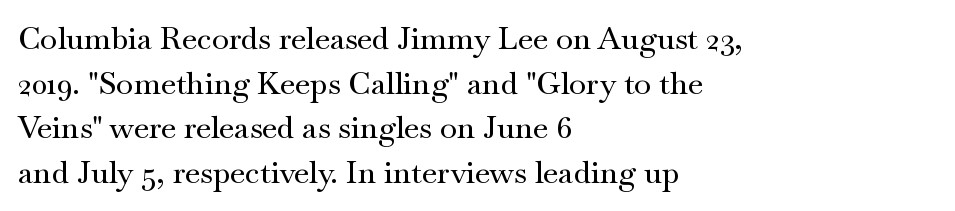
The image shows 31 px wide serif type, upright; set left-aligned, normal line spacing (1.44x), normal letter spacing, not underlined; medium stroke contrast and a small x-height.
